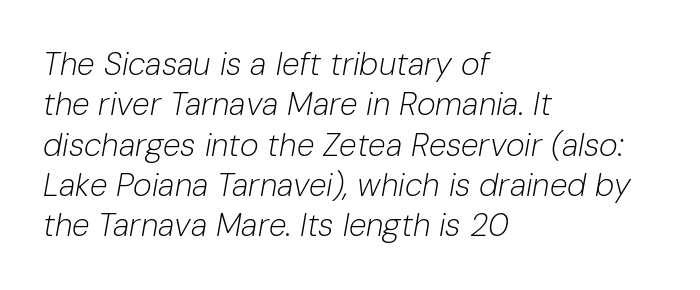
Q: Is the text bold? A: No.
Q: Is the text italic (slanted)? A: Yes, it leans right by about 10 degrees.
Q: Is the text underlined? A: No.
Q: How is the paragraph aligned? A: Left-aligned.
Q: Is the spacing between letters normal or unusually wide? A: Normal.
Q: Is the spacing between lines tight, normal or loose? A: Normal.
Q: Width (condensed, normal, or wide)? A: Normal.
Q: Stroke contrast? A: Low.
Q: x-height? A: Medium.
Q: Monospaced? A: No.
